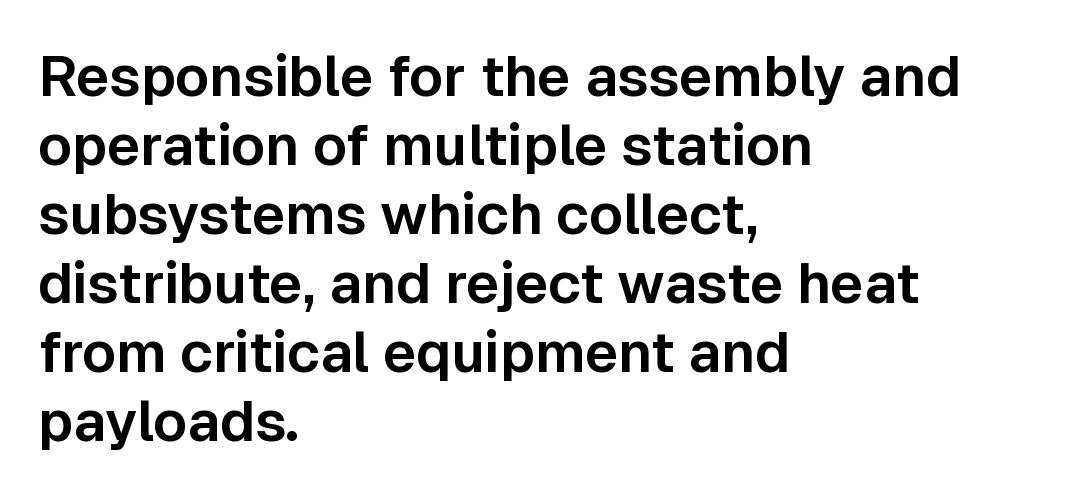
Unlike a traditional serif, this face leaves its strokes unadorned. Is there any slant? The stems are plumb. These lines stack with their left ends in a neat column. The face used here is proportionally spaced, like ordinary book or web type.
